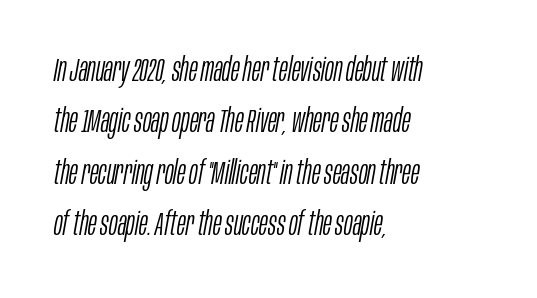
Q: Is the text bold? A: No.
Q: Is the text italic (slanted)? A: Yes, it leans right by about 10 degrees.
Q: Is the text underlined? A: No.
Q: How is the paragraph aligned? A: Left-aligned.
Q: Is the spacing between letters normal or unusually wide? A: Normal.
Q: Is the spacing between lines tight, normal or loose? A: Normal.
Q: Width (condensed, normal, or wide)? A: Condensed.
Q: Stroke contrast? A: Low.
Q: x-height? A: Large.
Q: Monospaced? A: No.
